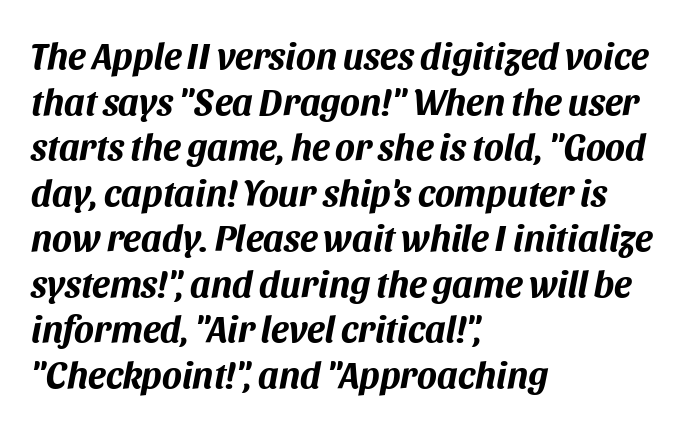
Q: Is the text bold? A: Yes.
Q: Is the text italic (slanted)? A: Yes, it leans right by about 11 degrees.
Q: Is the text underlined? A: No.
Q: How is the paragraph aligned? A: Left-aligned.
Q: Is the spacing between letters normal or unusually wide? A: Normal.
Q: Width (condensed, normal, or wide)? A: Normal.
Q: Stroke contrast? A: Medium.
Q: x-height? A: Large.
Q: Monospaced? A: No.
